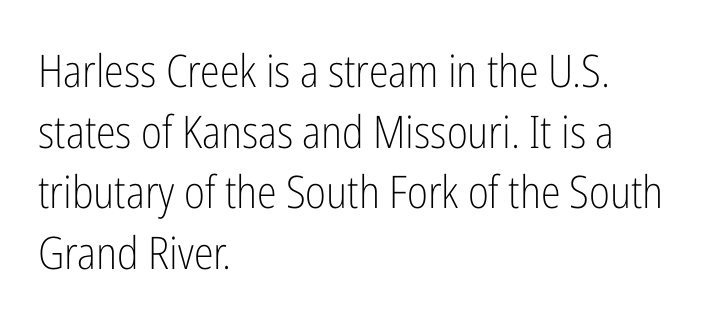
{"serif": "no", "italic": "no", "bold": "no", "weight": "light", "width": "condensed", "stroke_contrast": "low", "x_height": "medium", "monospaced": "no", "underline": "no", "align": "left", "line_spacing": "normal", "line_spacing_ratio": 1.35, "letter_spacing": "normal", "letter_spacing_em": 0.0, "glyph_px": 45}
